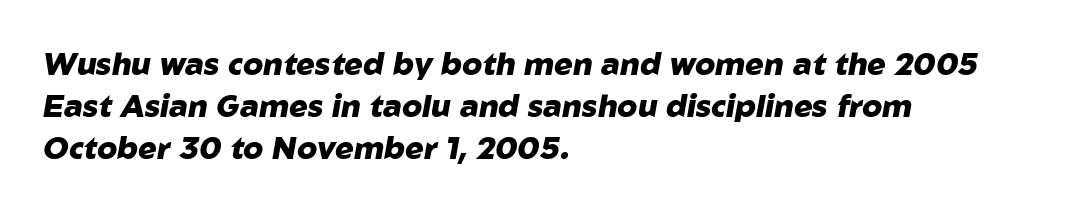
{"italic": "yes", "lean": "right", "slant_degrees": 10, "bold": "yes", "weight": "heavy", "width": "normal", "stroke_contrast": "low", "x_height": "medium", "monospaced": "no", "underline": "no", "align": "left", "line_spacing": "normal", "line_spacing_ratio": 1.35, "letter_spacing": "normal", "letter_spacing_em": 0.0, "glyph_px": 31}
